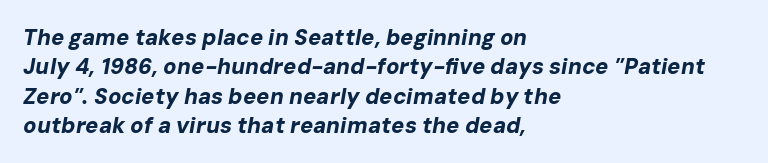
{"italic": "yes", "lean": "right", "slant_degrees": 10, "bold": "yes", "underline": "no", "align": "left", "line_spacing": "normal", "line_spacing_ratio": 1.33, "letter_spacing": "normal", "letter_spacing_em": 0.0, "glyph_px": 22}
